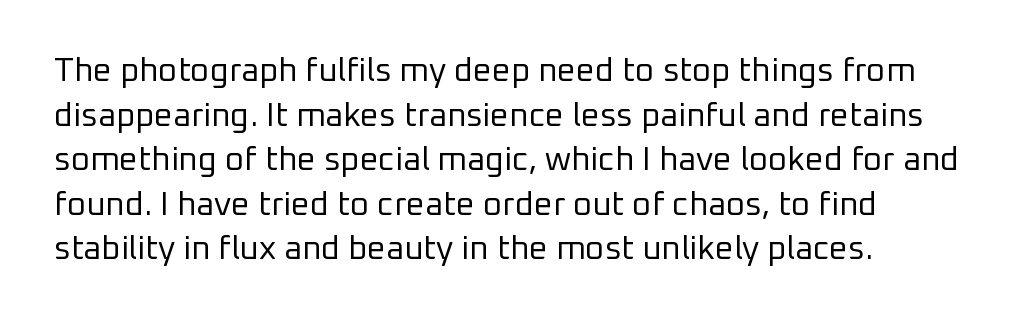
Q: Is the text bold? A: No.
Q: Is the text italic (slanted)? A: No, it is upright.
Q: Is the typeface a serif or a sans-serif typeface? A: Sans-serif.
Q: Is the text underlined? A: No.
Q: How is the paragraph aligned? A: Left-aligned.
Q: Is the spacing between letters normal or unusually wide? A: Normal.
Q: Is the spacing between lines tight, normal or loose? A: Normal.
Q: Width (condensed, normal, or wide)? A: Normal.
Q: Stroke contrast? A: Low.
Q: x-height? A: Medium.
Q: Monospaced? A: No.
